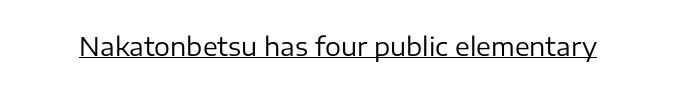
Q: Is the text bold? A: No.
Q: Is the text italic (slanted)? A: No, it is upright.
Q: Is the text underlined? A: Yes.
Q: Is the spacing between letters normal or unusually wide? A: Normal.
